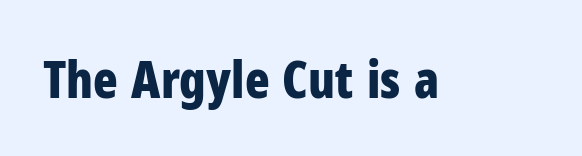
Q: Is the text bold? A: Yes.
Q: Is the text italic (slanted)? A: No, it is upright.
Q: Is the typeface a serif or a sans-serif typeface? A: Sans-serif.
Q: Is the text underlined? A: No.
Q: Is the spacing between letters normal or unusually wide? A: Normal.
Q: Width (condensed, normal, or wide)? A: Condensed.
Q: Stroke contrast? A: Low.
Q: x-height? A: Medium.
Q: Monospaced? A: No.
